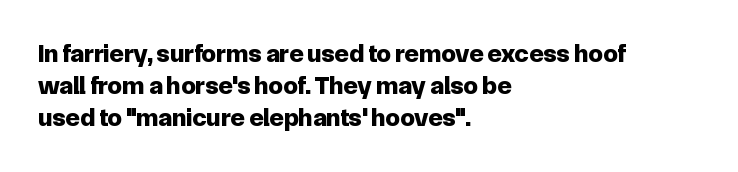
Q: Is the text bold? A: Yes.
Q: Is the text italic (slanted)? A: No, it is upright.
Q: Is the text underlined? A: No.
Q: How is the paragraph aligned? A: Left-aligned.
Q: Is the spacing between letters normal or unusually wide? A: Normal.
